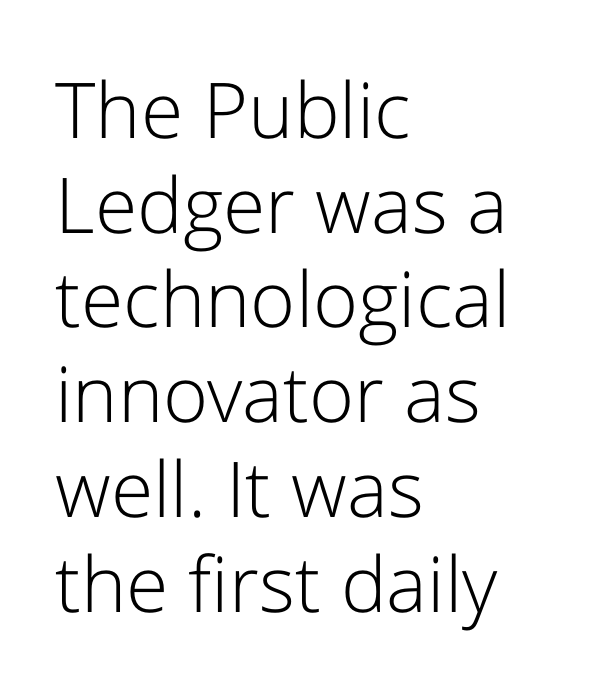
Counters stay open thanks to moderate or lighter strokes. A sans-serif font was chosen for this passage. These lines are rendered in a variable-pitch font. The letters stand upright; this is a roman face.
